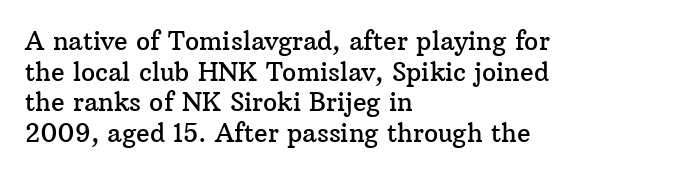
The image shows 25 px text type, upright; set left-aligned, line spacing 1.23x, normal letter spacing, not underlined.
